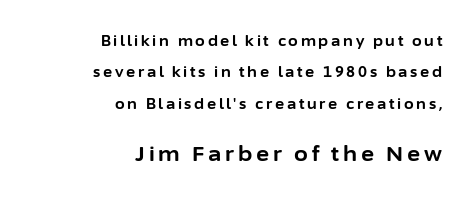
The image shows 20 px bold type, upright; set right-aligned, loose line spacing (2.24x), not underlined; the second (bottom) block is 1.43x larger.
